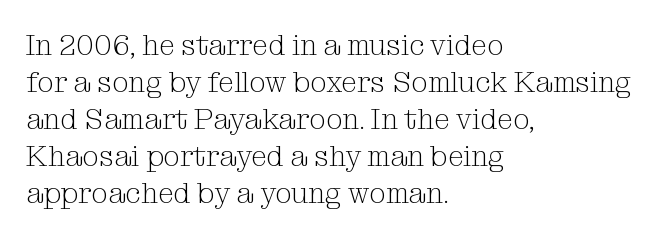
Q: Is the text bold? A: No.
Q: Is the text italic (slanted)? A: No, it is upright.
Q: Is the typeface a serif or a sans-serif typeface? A: Serif.
Q: Is the text underlined? A: No.
Q: How is the paragraph aligned? A: Left-aligned.
Q: Is the spacing between letters normal or unusually wide? A: Normal.
Q: Is the spacing between lines tight, normal or loose? A: Normal.
Q: Width (condensed, normal, or wide)? A: Normal.
Q: Stroke contrast? A: Medium.
Q: x-height? A: Medium.
Q: Monospaced? A: No.
